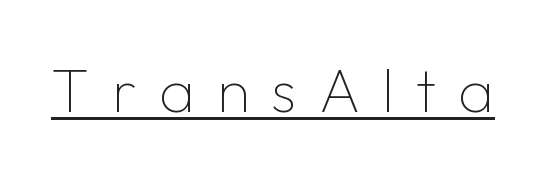
The text was rendered using a sans face with plain stroke endings. Posture: straight, roman, zero tilt. The passage shown is typed in a proportional face where columns would drift. Looks like someone drew a line under every word here.
